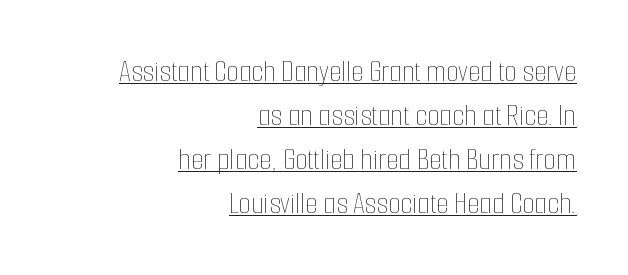
{"italic": "no", "bold": "no", "weight": "thin", "width": "condensed", "stroke_contrast": "low", "x_height": "medium", "monospaced": "no", "underline": "yes", "align": "right", "line_spacing": "normal", "line_spacing_ratio": 1.37, "letter_spacing": "normal", "letter_spacing_em": 0.0, "glyph_px": 32}
